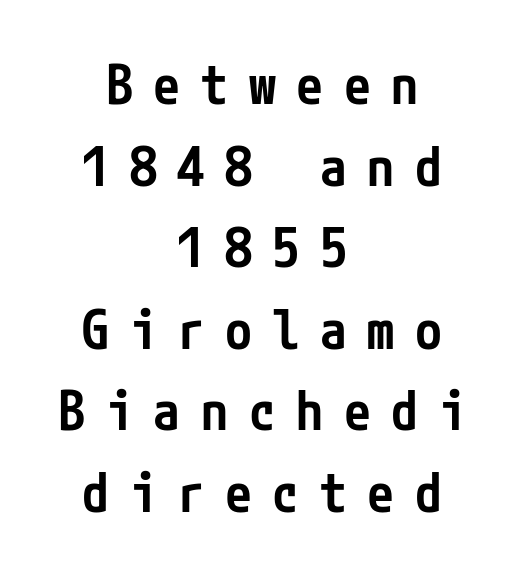
The image shows 54 px semibold, condensed sans-serif type, upright; set centered, normal line spacing (1.51x), unusually wide letter spacing (+0.38 em), not underlined; low stroke contrast and a medium x-height.
